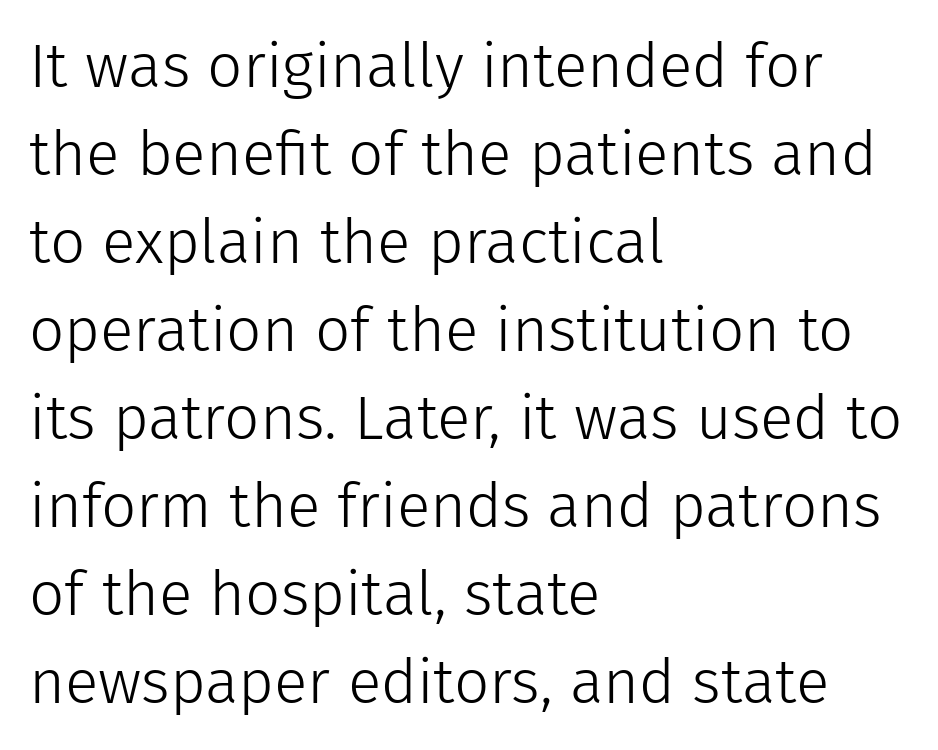
{"serif": "no", "italic": "no", "bold": "no", "weight": "light", "width": "normal", "stroke_contrast": "low", "x_height": "medium", "monospaced": "no", "underline": "no", "align": "left", "line_spacing": "normal", "line_spacing_ratio": 1.42, "letter_spacing": "normal", "letter_spacing_em": 0.0, "glyph_px": 62}
